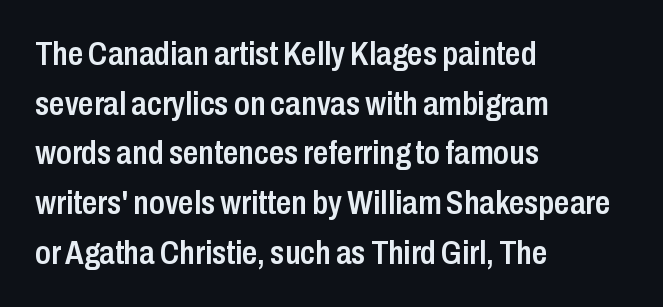
The image shows 34 px semibold, condensed sans-serif type, upright; set left-aligned, normal line spacing (1.46x), normal letter spacing, not underlined; low stroke contrast and a medium x-height.
